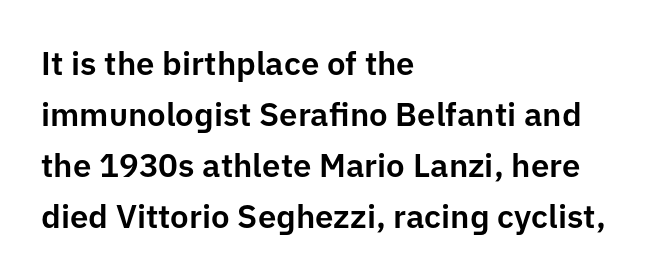
{"serif": "no", "italic": "no", "width": "normal", "stroke_contrast": "low", "x_height": "medium", "monospaced": "no", "underline": "no", "align": "left", "line_spacing": "normal", "line_spacing_ratio": 1.55, "letter_spacing": "normal", "letter_spacing_em": 0.0, "glyph_px": 33}
